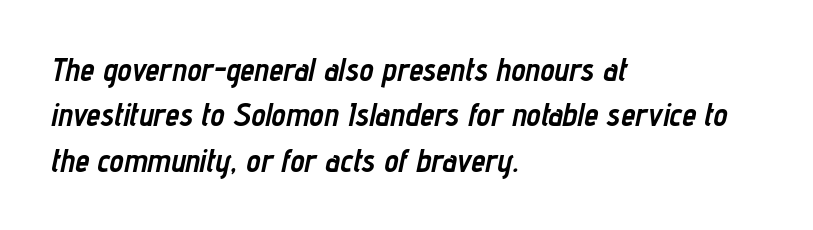
{"italic": "yes", "lean": "right", "slant_degrees": 12, "bold": "yes", "weight": "semibold", "width": "condensed", "stroke_contrast": "low", "x_height": "medium", "monospaced": "no", "underline": "no", "align": "left", "line_spacing": "normal", "line_spacing_ratio": 1.42, "letter_spacing": "normal", "letter_spacing_em": 0.0, "glyph_px": 32}
